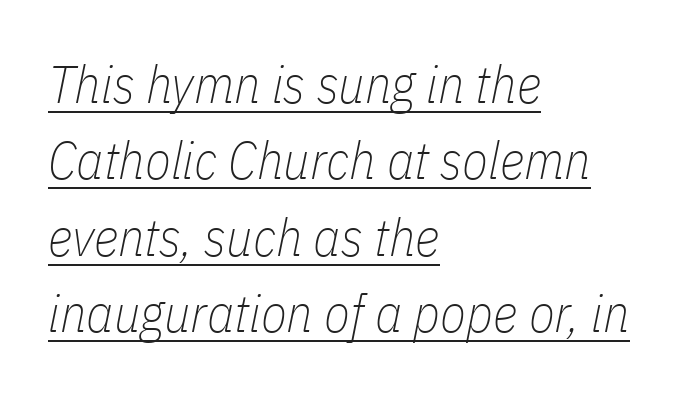
The image shows 53 px thin, condensed type, italic (leaning right); set left-aligned, normal line spacing (1.44x), normal letter spacing, underlined; low stroke contrast and a medium x-height.
